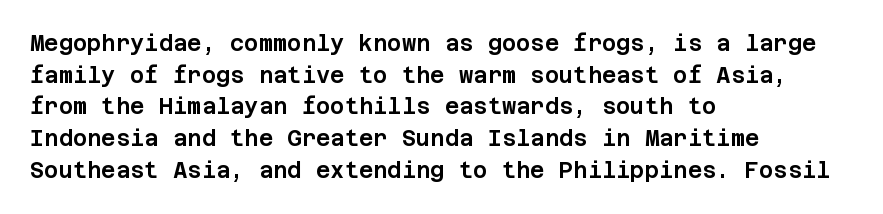
{"italic": "no", "underline": "no", "align": "left", "line_spacing": "normal", "line_spacing_ratio": 1.44, "letter_spacing": "normal", "letter_spacing_em": 0.0, "glyph_px": 22}
